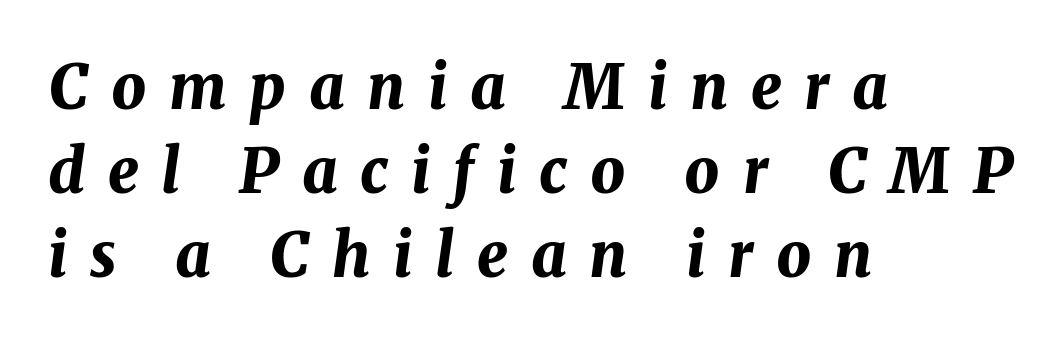
{"italic": "yes", "lean": "right", "slant_degrees": 8, "bold": "yes", "weight": "bold", "width": "normal", "stroke_contrast": "medium", "x_height": "medium", "monospaced": "no", "underline": "no", "align": "left", "line_spacing": "normal", "line_spacing_ratio": 1.38, "letter_spacing": "wide", "letter_spacing_em": 0.37, "glyph_px": 61}
